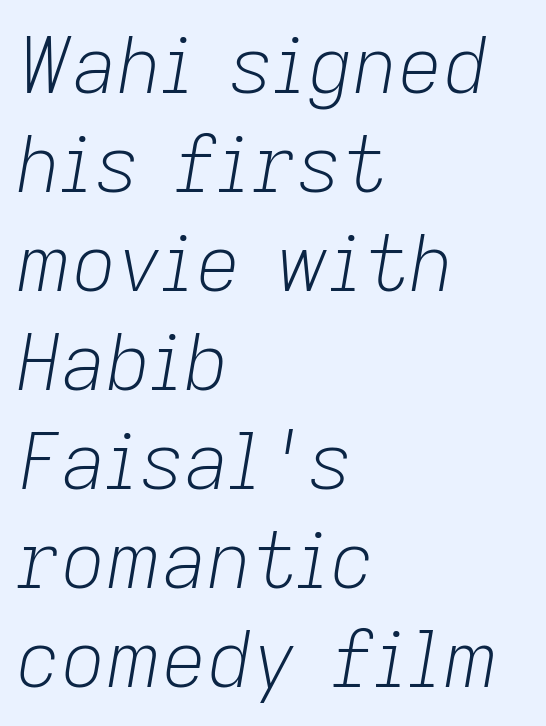
Q: Is the text bold? A: No.
Q: Is the text italic (slanted)? A: Yes, it leans right by about 9 degrees.
Q: Is the text underlined? A: No.
Q: How is the paragraph aligned? A: Left-aligned.
Q: Is the spacing between letters normal or unusually wide? A: Normal.
Q: Is the spacing between lines tight, normal or loose? A: Normal.
Q: Width (condensed, normal, or wide)? A: Normal.
Q: Stroke contrast? A: Low.
Q: x-height? A: Medium.
Q: Monospaced? A: No.
